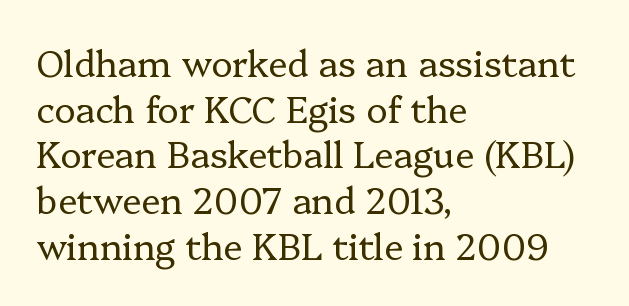
The image shows 36 px regular-weight serif type, upright; set left-aligned, normal line spacing (1.27x), normal letter spacing, not underlined; low stroke contrast and a medium x-height.
